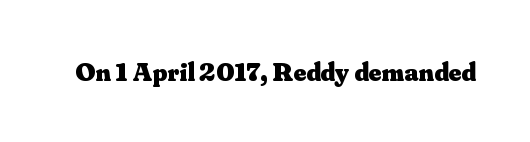
The image shows 27 px bold type, upright; set normal letter spacing, not underlined.
